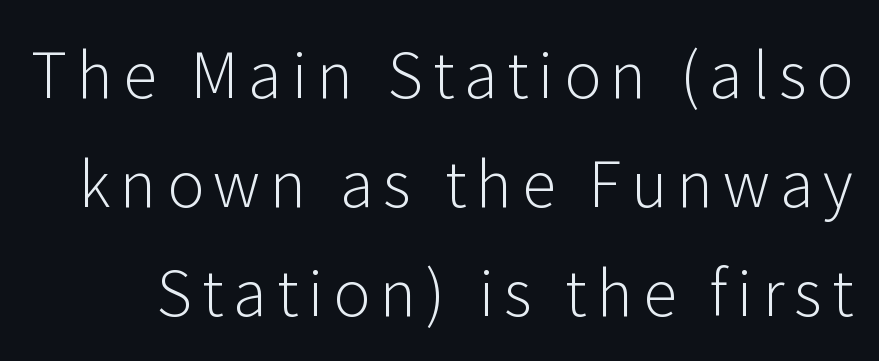
Font category for this specimen: sans-serif. Type without underlining. No italicization has been applied; the sample stays upright. The rendering uses natural spacing where letterforms have individual widths. Nothing heavy about these letters — not bold at all.
